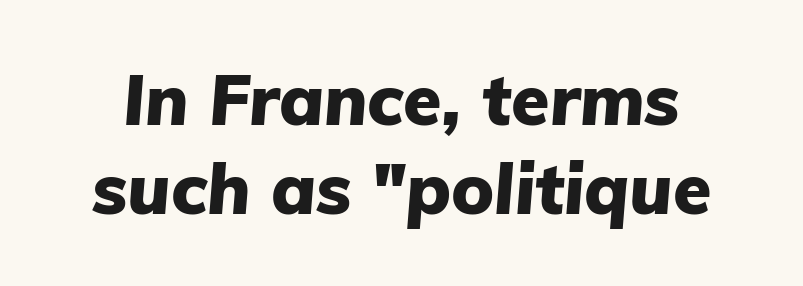
The image shows 70 px heavy type, italic (leaning right); set normal line spacing (1.27x), normal letter spacing, not underlined; low stroke contrast and a medium x-height.
